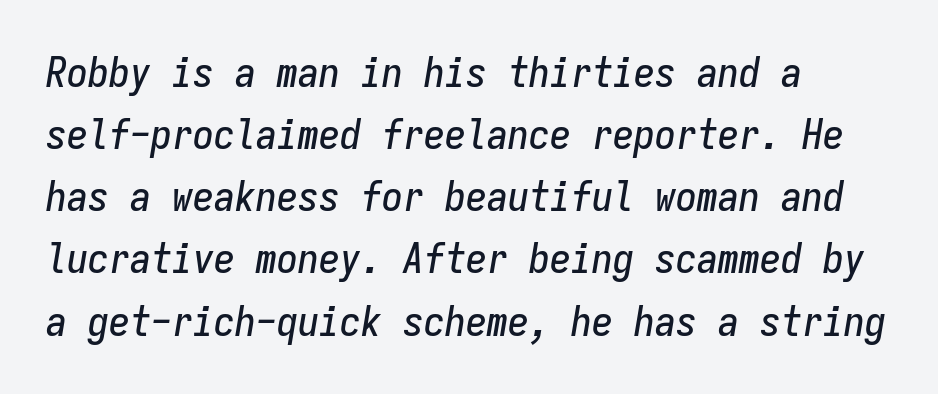
Q: Is the text italic (slanted)? A: Yes, it leans right by about 9 degrees.
Q: Is the text underlined? A: No.
Q: How is the paragraph aligned? A: Left-aligned.
Q: Is the spacing between letters normal or unusually wide? A: Normal.
Q: Is the spacing between lines tight, normal or loose? A: Normal.
Q: Width (condensed, normal, or wide)? A: Condensed.
Q: Stroke contrast? A: Low.
Q: x-height? A: Medium.
Q: Monospaced? A: Yes.
